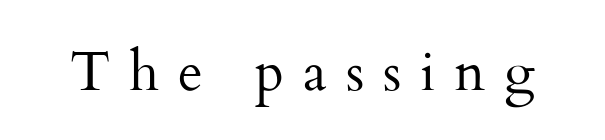
The image shows 55 px regular-weight serif type, upright; set unusually wide letter spacing (+0.34 em), not underlined; medium stroke contrast and a small x-height.
